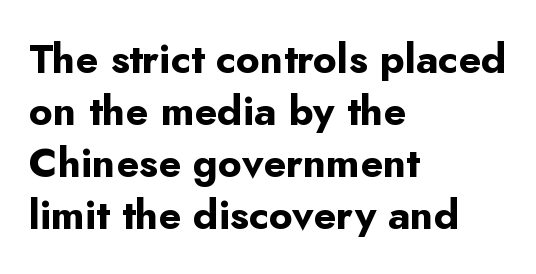
{"serif": "no", "italic": "no", "bold": "yes", "weight": "bold", "width": "normal", "stroke_contrast": "low", "x_height": "small", "monospaced": "no", "underline": "no", "align": "left", "line_spacing": "normal", "line_spacing_ratio": 1.27, "letter_spacing": "normal", "letter_spacing_em": 0.0, "glyph_px": 41}
